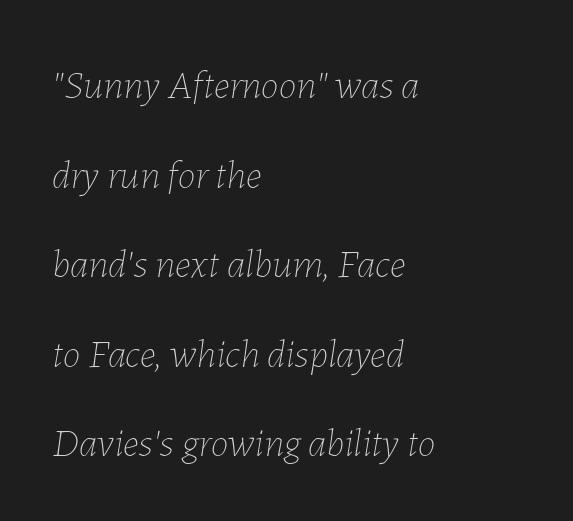
{"italic": "yes", "lean": "right", "slant_degrees": 7, "bold": "no", "weight": "thin", "width": "normal", "stroke_contrast": "low", "x_height": "medium", "monospaced": "no", "underline": "no", "align": "left", "line_spacing": "loose", "line_spacing_ratio": 2.24, "letter_spacing": "normal", "letter_spacing_em": 0.0, "glyph_px": 40}
